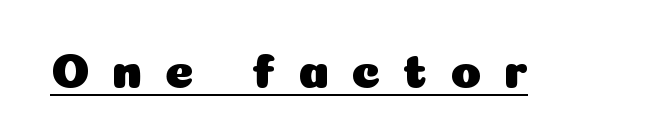
{"serif": "no", "italic": "no", "width": "normal", "stroke_contrast": "low", "x_height": "medium", "monospaced": "no", "underline": "yes", "letter_spacing": "wide", "letter_spacing_em": 0.44, "glyph_px": 50}
